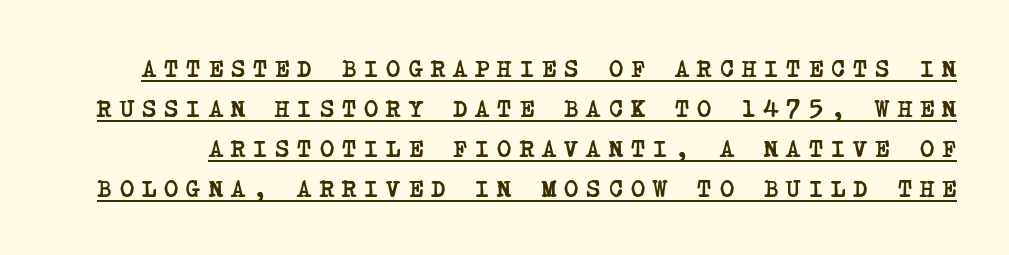
Is the type bold? Yes — the strokes are clearly thick and heavy. Has an underline been added? It has. Compared with typical body copy, the letter spacing here is much looser. Is there much room between lines? A standard amount, neither cramped nor airy.
